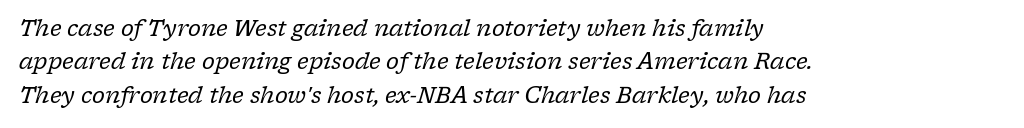
{"italic": "yes", "lean": "right", "slant_degrees": 17, "bold": "no", "underline": "no", "align": "left", "line_spacing": "normal", "line_spacing_ratio": 1.52, "letter_spacing": "normal", "letter_spacing_em": 0.0, "glyph_px": 22}
